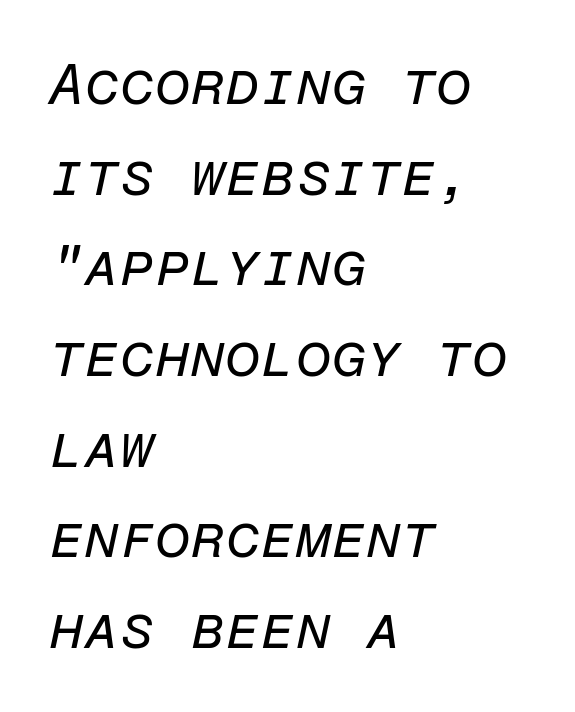
{"italic": "yes", "lean": "right", "slant_degrees": 12, "bold": "no", "weight": "regular", "width": "normal", "stroke_contrast": "low", "x_height": "medium", "monospaced": "yes", "underline": "no", "align": "left", "line_spacing": "normal", "line_spacing_ratio": 1.59, "letter_spacing": "normal", "letter_spacing_em": 0.0, "glyph_px": 57}
